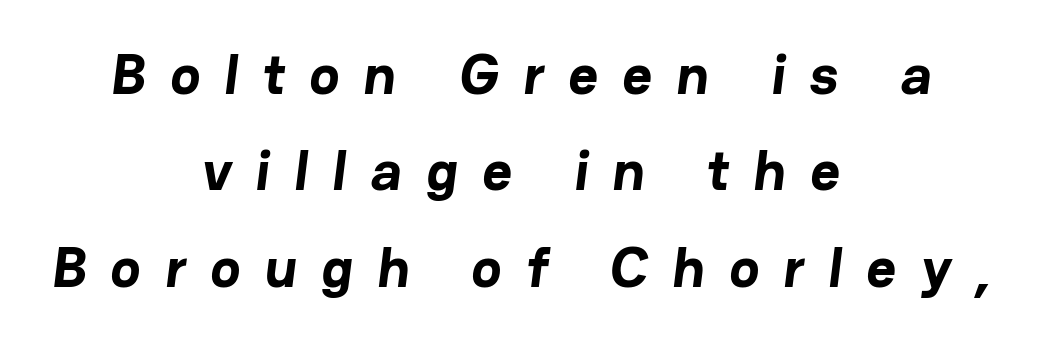
{"serif": "no", "bold": "yes", "weight": "bold", "width": "normal", "stroke_contrast": "low", "x_height": "medium", "monospaced": "no", "underline": "no", "align": "center", "line_spacing": "normal", "line_spacing_ratio": 1.69, "letter_spacing": "wide", "letter_spacing_em": 0.43, "glyph_px": 57}
